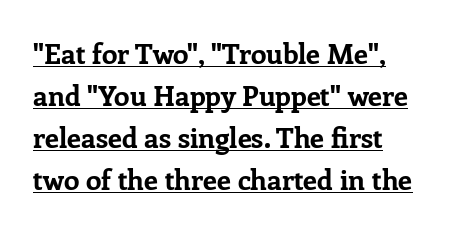
The image shows 28 px bold serif type, upright; set normal line spacing (1.5x), normal letter spacing, underlined; low stroke contrast and a medium x-height.
